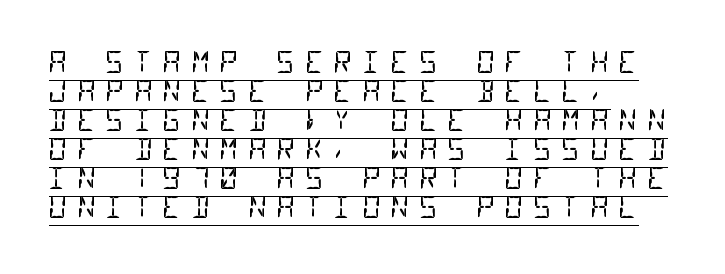
Q: Is the text bold? A: No.
Q: Is the typeface a serif or a sans-serif typeface? A: Sans-serif.
Q: Is the text underlined? A: Yes.
Q: How is the paragraph aligned? A: Left-aligned.
Q: Is the spacing between letters normal or unusually wide? A: Unusually wide.
Q: Is the spacing between lines tight, normal or loose? A: Tight.
Q: Width (condensed, normal, or wide)? A: Condensed.
Q: Stroke contrast? A: Low.
Q: x-height? A: Large.
Q: Monospaced? A: Yes.
